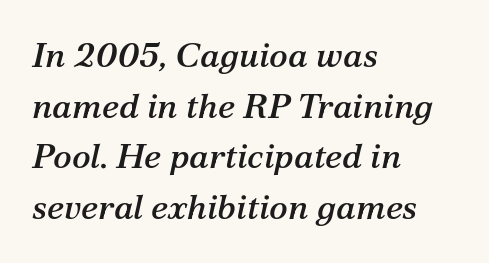
Q: Is the text italic (slanted)? A: Yes, it leans right by about 12 degrees.
Q: Is the typeface a serif or a sans-serif typeface? A: Serif.
Q: Is the text underlined? A: No.
Q: How is the paragraph aligned? A: Left-aligned.
Q: Is the spacing between letters normal or unusually wide? A: Normal.
Q: Is the spacing between lines tight, normal or loose? A: Normal.
Q: Width (condensed, normal, or wide)? A: Normal.
Q: Stroke contrast? A: Medium.
Q: x-height? A: Medium.
Q: Monospaced? A: No.
